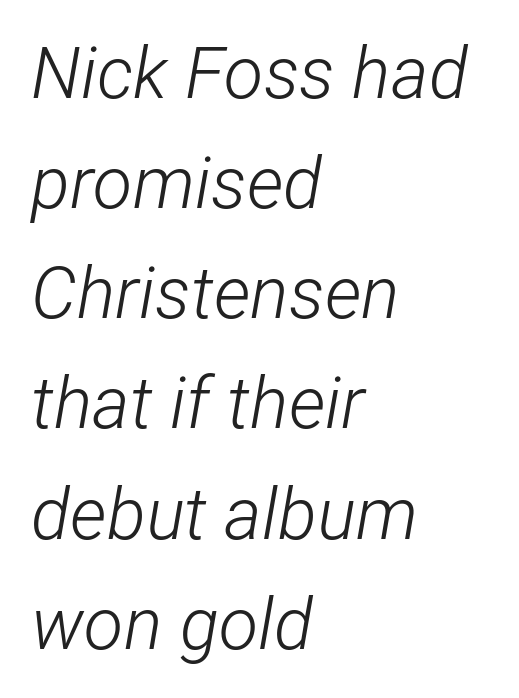
Horizontal bands of white between lines are of average thickness. This reads as an unemphasized weight, regular at the heaviest. Inter-character spacing is left at the font's built-in metrics. Only glyphs here, with clear space below each row.
